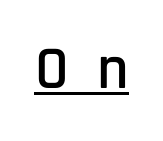
{"serif": "no", "italic": "no", "width": "condensed", "stroke_contrast": "low", "x_height": "large", "monospaced": "no", "underline": "yes", "letter_spacing": "wide", "letter_spacing_em": 0.47, "glyph_px": 61}
